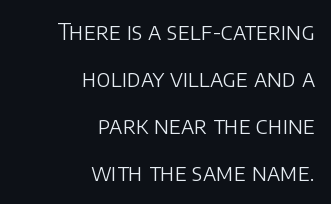
The axis of the letterforms is exactly vertical. Horizontal alignment here is rightward, an uncommon choice for prose. Tracking value appears to be zero — textbook default spacing. The weight would be labelled regular, book, light, or lighter still. A typesetter would call this leading open, well beyond the default.
